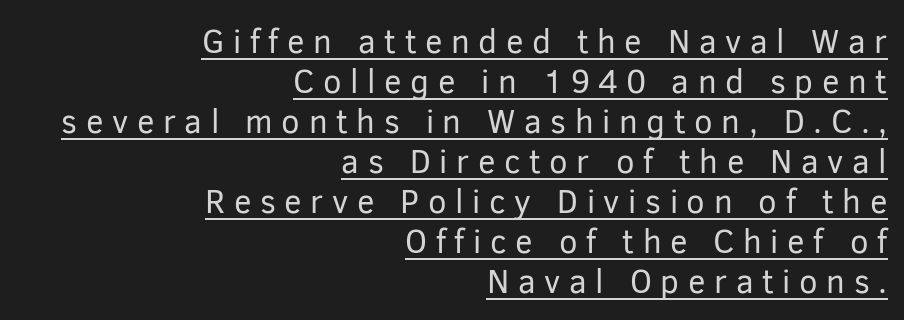
The image shows 33 px regular-weight sans-serif type, upright; set right-aligned, line spacing 1.21x, unusually wide letter spacing (+0.26 em), underlined; low stroke contrast and a medium x-height.
